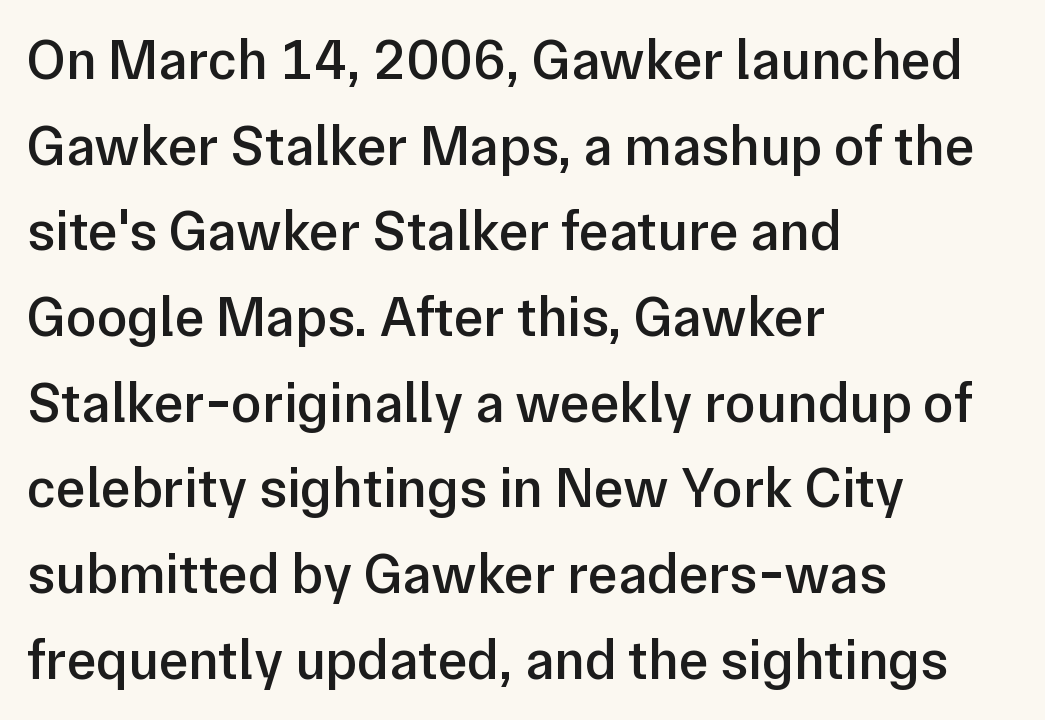
Honestly, there is no underline to notice here at all. Honestly, the letter spacing is just normal — you wouldn't notice it. This sample is left-justified, so line endings fall wherever the words run out. Are there feet on the stems? There aren't — it's a sans. Tall strokes in this sample are plumb rather than angled.
